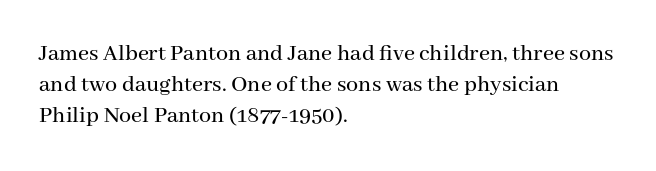
{"italic": "no", "underline": "no", "align": "left", "line_spacing": "normal", "line_spacing_ratio": 1.3, "letter_spacing": "normal", "letter_spacing_em": 0.0, "glyph_px": 24}
